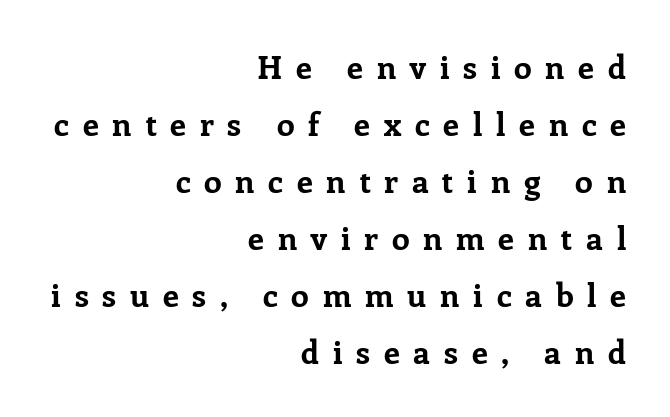
{"serif": "yes", "italic": "no", "bold": "yes", "weight": "bold", "width": "normal", "stroke_contrast": "low", "x_height": "medium", "monospaced": "no", "underline": "no", "align": "right", "line_spacing_ratio": 1.78, "letter_spacing": "wide", "letter_spacing_em": 0.43, "glyph_px": 32}
